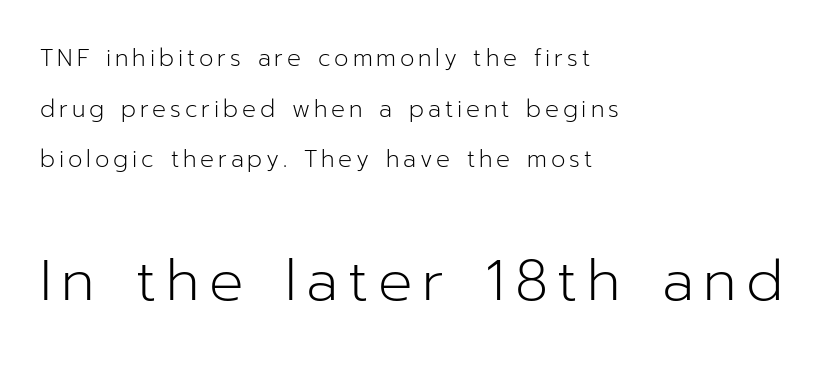
The image shows 57 px light sans-serif type, upright; set left-aligned, loose line spacing (2.2x), not underlined; the second (bottom) block is 2.48x larger; low stroke contrast and a medium x-height.
